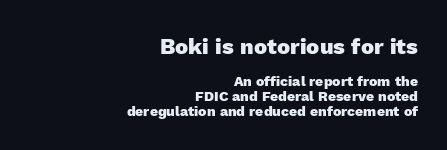
Here the first block reads like a headline and the second like body copy. Any mark beneath the type? The region is blank. Emphasis by weight is at full strength: bold. The letterforms sit shoulder to shoulder at normal distance.
